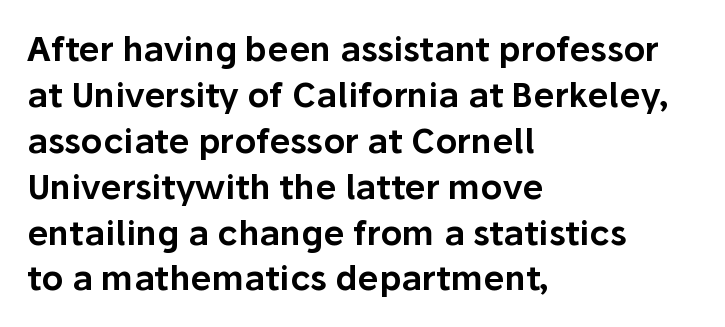
The image shows 34 px sans-serif type, upright; set left-aligned, normal line spacing (1.35x), normal letter spacing, not underlined; low stroke contrast and a medium x-height.
